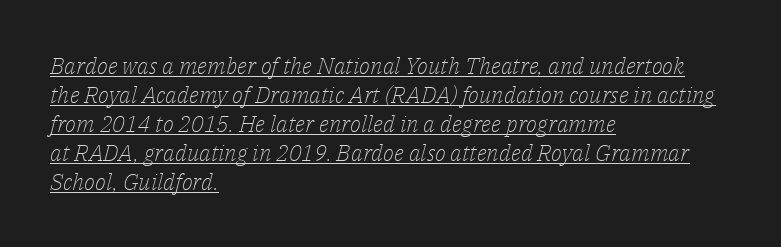
Compared with a centered layout, this one pins lines to the left instead. A typesetter would call this zero additional tracking. Each line of the rendering has a horizontal stroke beneath the glyphs. Compared with typical paragraphs, the rows here are spaced about the same. No letter is thick-stroked: the sample isn't bold. The whole block is typeset with a tilt.
